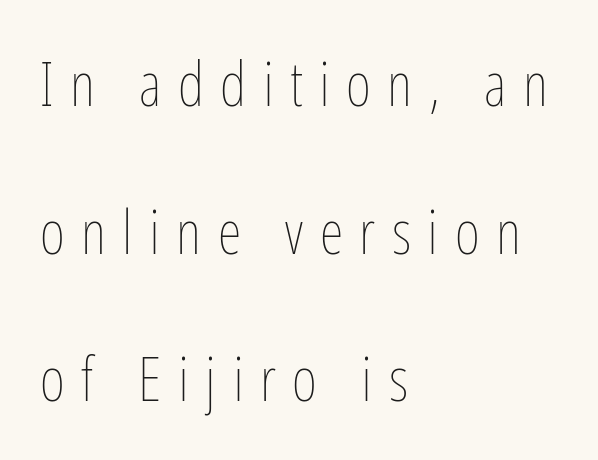
Q: Is the text bold? A: No.
Q: Is the text italic (slanted)? A: No, it is upright.
Q: Is the text underlined? A: No.
Q: How is the paragraph aligned? A: Left-aligned.
Q: Is the spacing between letters normal or unusually wide? A: Unusually wide.
Q: Is the spacing between lines tight, normal or loose? A: Loose.
Q: Width (condensed, normal, or wide)? A: Condensed.
Q: Stroke contrast? A: Low.
Q: x-height? A: Medium.
Q: Monospaced? A: No.
